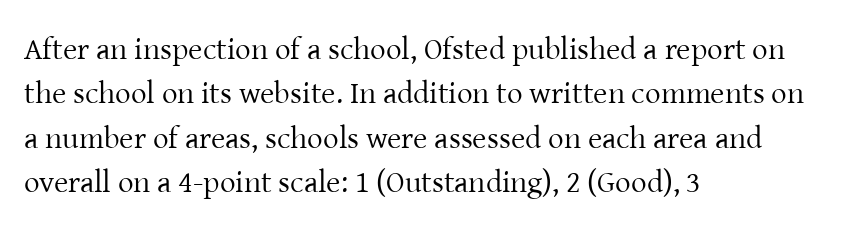
Q: Is the text bold? A: No.
Q: Is the text italic (slanted)? A: No, it is upright.
Q: Is the typeface a serif or a sans-serif typeface? A: Serif.
Q: Is the text underlined? A: No.
Q: How is the paragraph aligned? A: Left-aligned.
Q: Is the spacing between letters normal or unusually wide? A: Normal.
Q: Is the spacing between lines tight, normal or loose? A: Normal.
Q: Width (condensed, normal, or wide)? A: Normal.
Q: Stroke contrast? A: Low.
Q: x-height? A: Medium.
Q: Monospaced? A: No.
